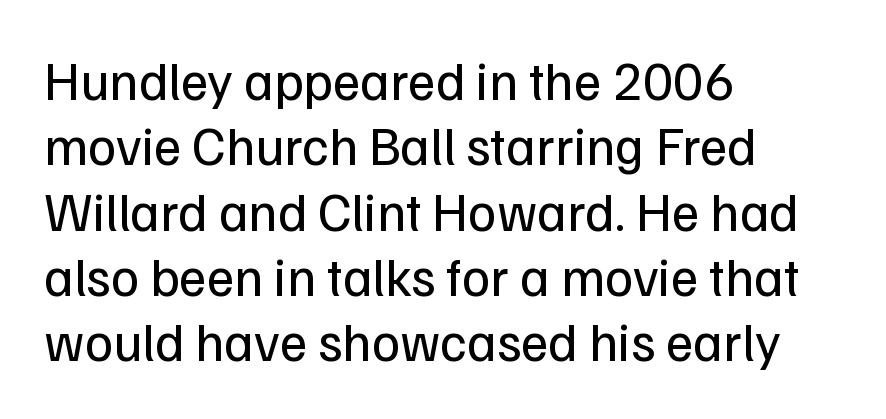
Proportional: the letters do not fall into vertical columns. Line beginnings align vertically; line endings do not. Tracking here is standard; glyphs follow each other at the usual distance. Italic? Not at all — the glyphs are vertical. Compared with a typical body face, this is equally light or lighter still.
